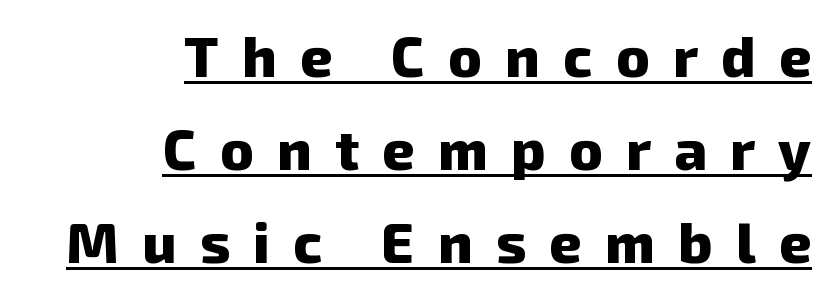
Q: Is the text bold? A: Yes.
Q: Is the typeface a serif or a sans-serif typeface? A: Sans-serif.
Q: Is the text underlined? A: Yes.
Q: How is the paragraph aligned? A: Right-aligned.
Q: Is the spacing between letters normal or unusually wide? A: Unusually wide.
Q: Is the spacing between lines tight, normal or loose? A: Normal.
Q: Width (condensed, normal, or wide)? A: Normal.
Q: Stroke contrast? A: Low.
Q: x-height? A: Medium.
Q: Monospaced? A: No.
